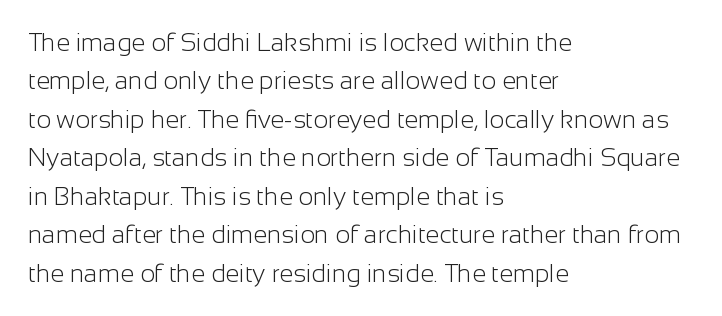
The image shows 25 px text type, upright; set left-aligned, normal line spacing (1.54x), normal letter spacing, not underlined.
